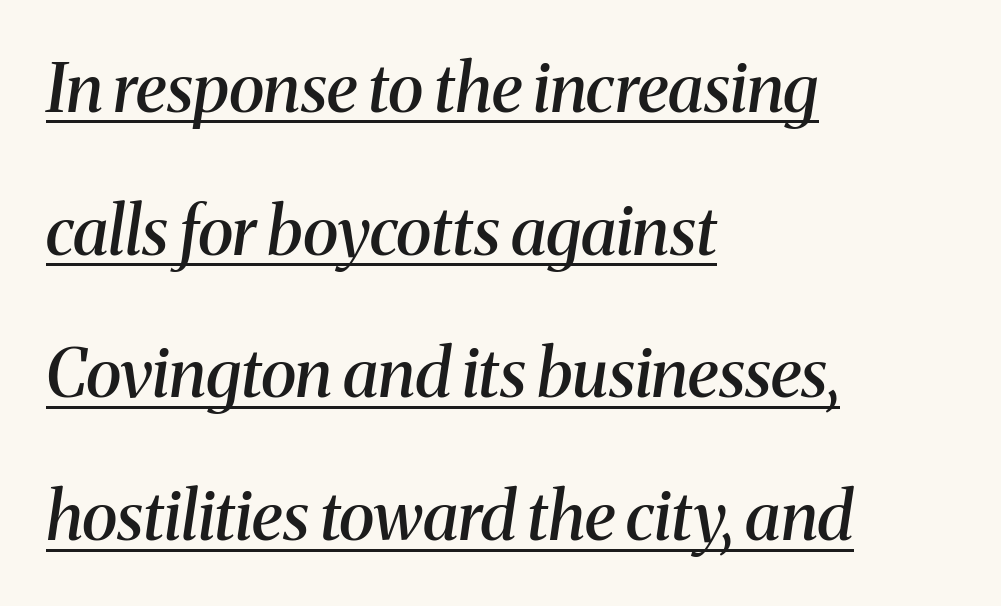
The image shows 67 px semibold serif type, italic (leaning right); set left-aligned, loose line spacing (2.13x), normal letter spacing, underlined; medium stroke contrast and a medium x-height.
